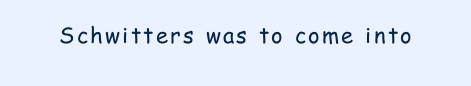
Q: Is the text bold? A: No.
Q: Is the text italic (slanted)? A: No, it is upright.
Q: Is the text underlined? A: No.
